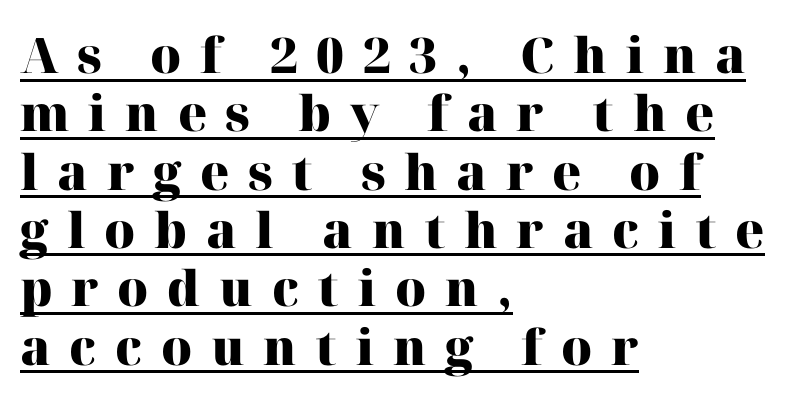
{"serif": "yes", "italic": "no", "bold": "yes", "weight": "heavy", "width": "normal", "stroke_contrast": "high", "x_height": "medium", "monospaced": "no", "underline": "yes", "align": "left", "line_spacing_ratio": 1.19, "letter_spacing": "wide", "letter_spacing_em": 0.38, "glyph_px": 49}
